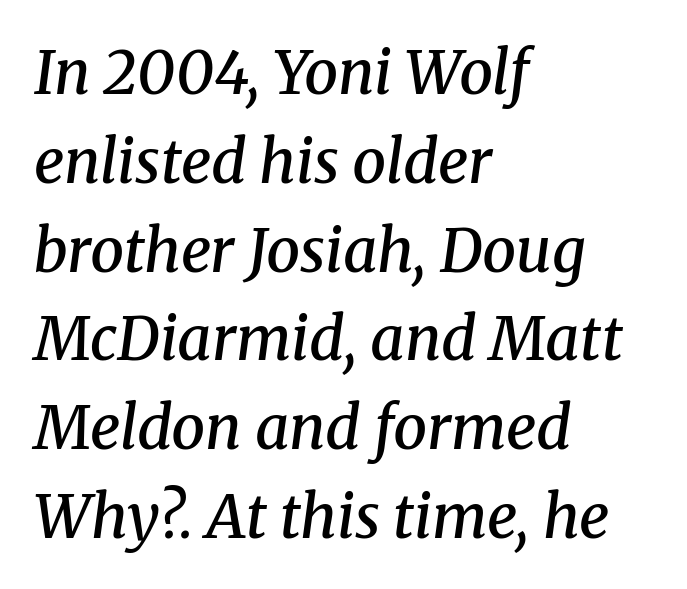
{"serif": "yes", "italic": "yes", "lean": "right", "slant_degrees": 8, "bold": "semi", "weight": "semibold", "width": "normal", "stroke_contrast": "medium", "x_height": "medium", "monospaced": "no", "underline": "no", "align": "left", "line_spacing": "normal", "line_spacing_ratio": 1.48, "letter_spacing": "normal", "letter_spacing_em": 0.0, "glyph_px": 60}
